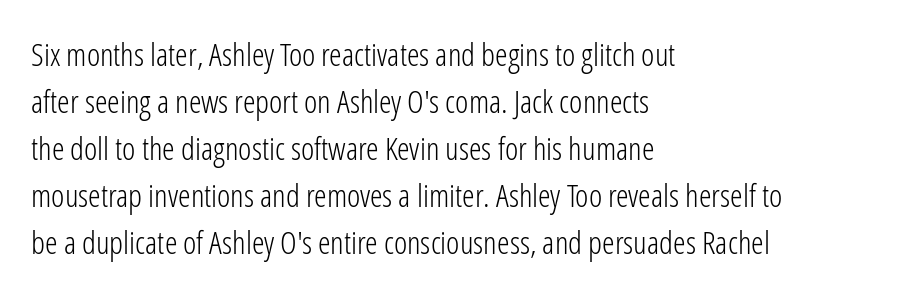
{"serif": "no", "italic": "no", "bold": "no", "weight": "light", "width": "condensed", "stroke_contrast": "low", "x_height": "medium", "monospaced": "no", "underline": "no", "align": "left", "line_spacing": "normal", "line_spacing_ratio": 1.47, "letter_spacing": "normal", "letter_spacing_em": 0.0, "glyph_px": 32}
